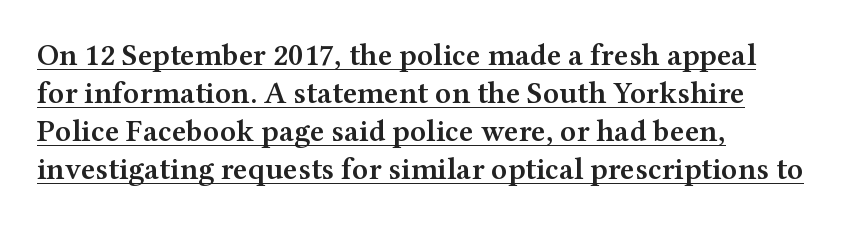
{"serif": "yes", "italic": "no", "bold": "semi", "weight": "semibold", "width": "wide", "stroke_contrast": "medium", "x_height": "medium", "monospaced": "no", "underline": "yes", "align": "left", "line_spacing_ratio": 1.23, "letter_spacing": "normal", "letter_spacing_em": 0.0, "glyph_px": 31}
